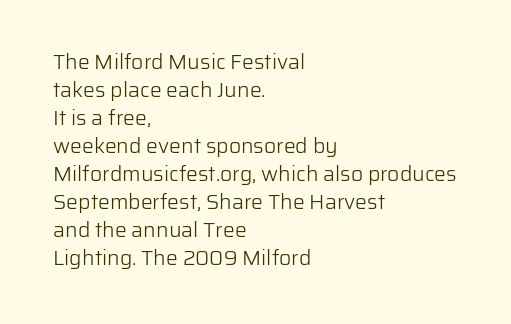
Q: Is the text bold? A: No.
Q: Is the text italic (slanted)? A: No, it is upright.
Q: Is the text underlined? A: No.
Q: How is the paragraph aligned? A: Left-aligned.
Q: Is the spacing between letters normal or unusually wide? A: Normal.
Q: Is the spacing between lines tight, normal or loose? A: Normal.
